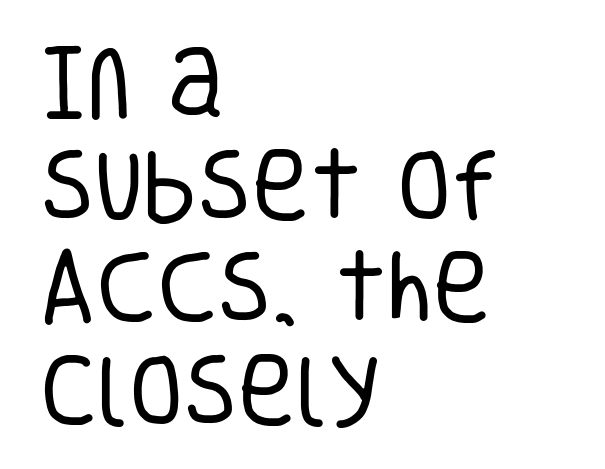
The image shows 79 px regular-weight, condensed sans-serif type, upright; set left-aligned, normal line spacing (1.3x), normal letter spacing, not underlined; low stroke contrast and a large x-height.
